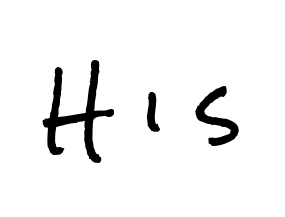
Q: Is the text italic (slanted)? A: No, it is upright.
Q: Is the typeface a serif or a sans-serif typeface? A: Sans-serif.
Q: Is the text underlined? A: No.
Q: Is the spacing between letters normal or unusually wide? A: Unusually wide.
Q: Width (condensed, normal, or wide)? A: Condensed.
Q: Stroke contrast? A: Low.
Q: x-height? A: Medium.
Q: Monospaced? A: No.
